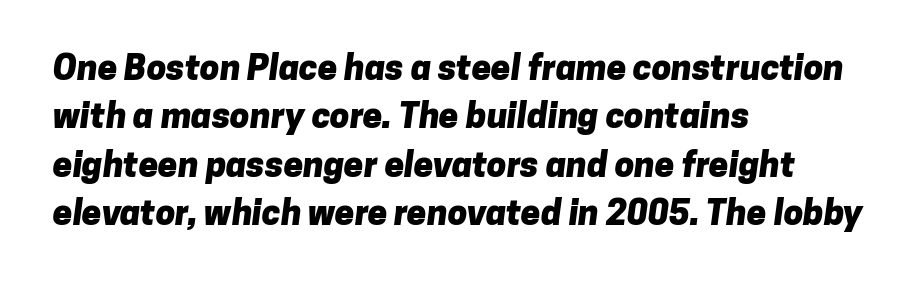
Q: Is the text bold? A: Yes.
Q: Is the typeface a serif or a sans-serif typeface? A: Sans-serif.
Q: Is the text underlined? A: No.
Q: How is the paragraph aligned? A: Left-aligned.
Q: Is the spacing between letters normal or unusually wide? A: Normal.
Q: Is the spacing between lines tight, normal or loose? A: Normal.
Q: Width (condensed, normal, or wide)? A: Normal.
Q: Stroke contrast? A: Low.
Q: x-height? A: Medium.
Q: Monospaced? A: No.
